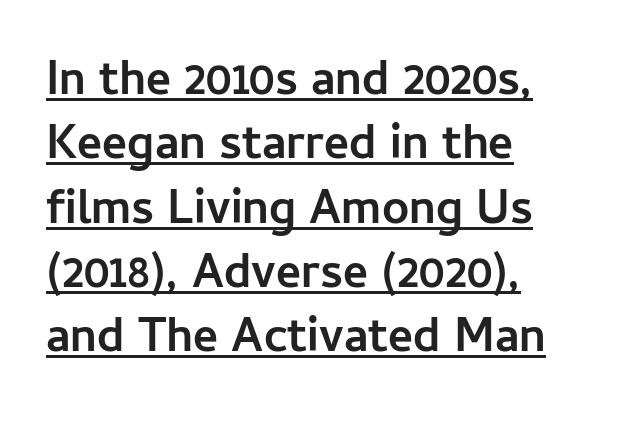
Q: Is the text bold? A: Yes.
Q: Is the text italic (slanted)? A: No, it is upright.
Q: Is the typeface a serif or a sans-serif typeface? A: Sans-serif.
Q: Is the text underlined? A: Yes.
Q: How is the paragraph aligned? A: Left-aligned.
Q: Is the spacing between letters normal or unusually wide? A: Normal.
Q: Is the spacing between lines tight, normal or loose? A: Normal.
Q: Width (condensed, normal, or wide)? A: Normal.
Q: Stroke contrast? A: Low.
Q: x-height? A: Medium.
Q: Monospaced? A: No.
